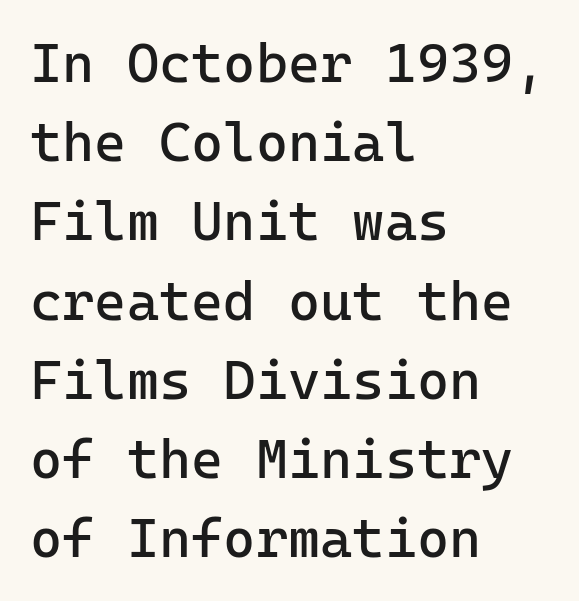
The image shows 55 px regular-weight sans-serif type, upright, monospaced; set left-aligned, normal line spacing (1.44x), normal letter spacing, not underlined; low stroke contrast and a medium x-height.
